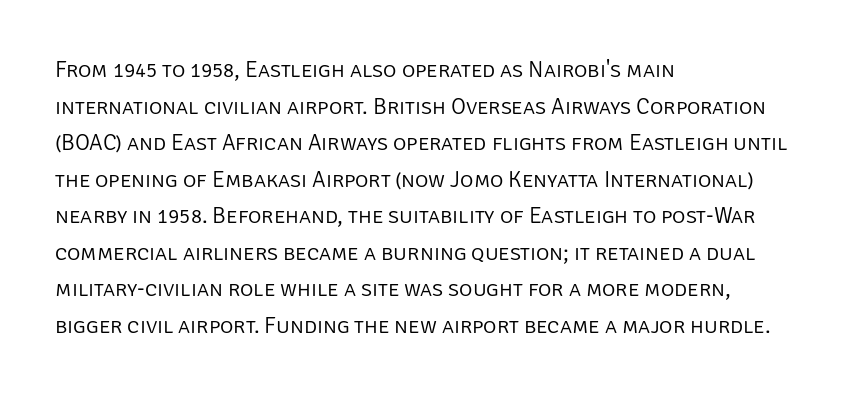
Notice how descenders clear the ascenders below comfortably — that's standard leading. Heft: none added — not bold. Posture: upright roman. The tracking reads as untouched default to a designer's eye. If you drew a ruler down the left edge, every line would touch it.
